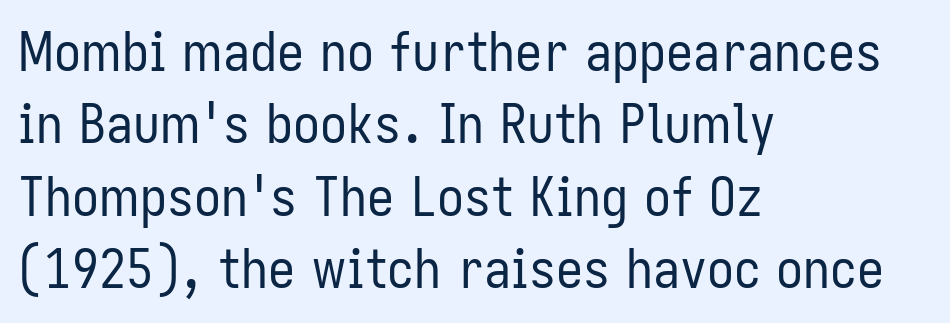
The image shows 54 px regular-weight, condensed sans-serif type, upright; set left-aligned, normal line spacing (1.34x), normal letter spacing, not underlined; low stroke contrast and a medium x-height.
